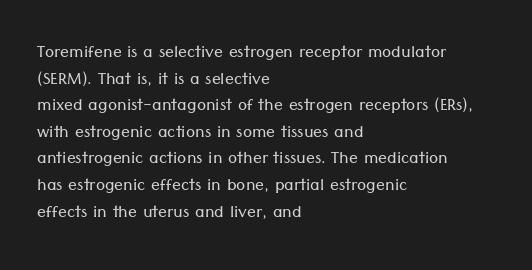
Q: Is the text bold? A: No.
Q: Is the text italic (slanted)? A: No, it is upright.
Q: Is the text underlined? A: No.
Q: How is the paragraph aligned? A: Left-aligned.
Q: Is the spacing between letters normal or unusually wide? A: Normal.
